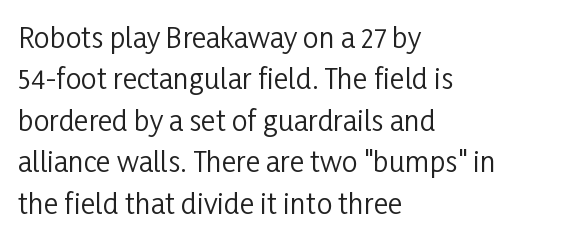
{"serif": "no", "italic": "no", "bold": "no", "weight": "regular", "width": "condensed", "stroke_contrast": "low", "x_height": "medium", "monospaced": "no", "underline": "no", "align": "left", "line_spacing": "normal", "line_spacing_ratio": 1.48, "letter_spacing": "normal", "letter_spacing_em": 0.0, "glyph_px": 28}
